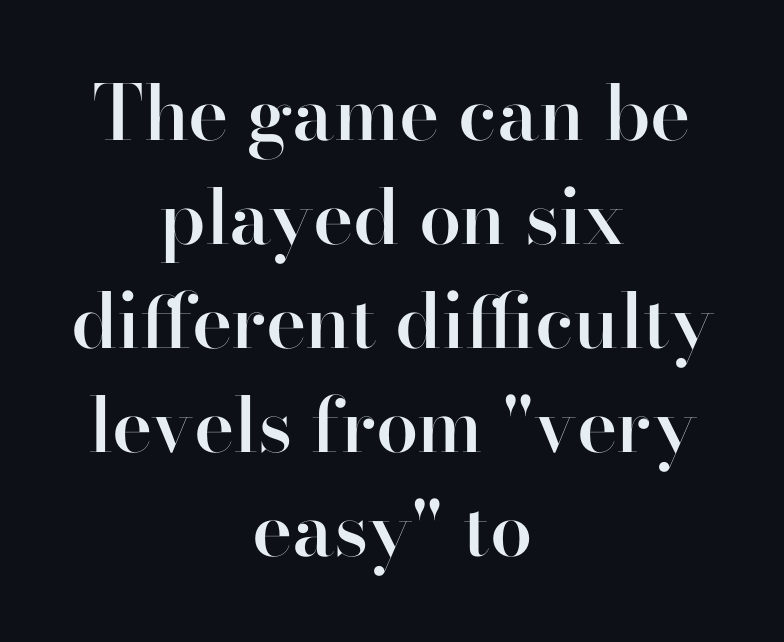
Q: Is the text bold? A: Semi-bold.
Q: Is the text italic (slanted)? A: No, it is upright.
Q: Is the typeface a serif or a sans-serif typeface? A: Serif.
Q: Is the text underlined? A: No.
Q: How is the paragraph aligned? A: Centered.
Q: Is the spacing between letters normal or unusually wide? A: Normal.
Q: Is the spacing between lines tight, normal or loose? A: Normal.
Q: Width (condensed, normal, or wide)? A: Normal.
Q: Stroke contrast? A: High.
Q: x-height? A: Small.
Q: Monospaced? A: No.
